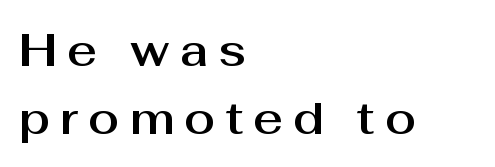
The image shows 46 px sans-serif type, upright; set left-aligned, normal line spacing (1.47x), unusually wide letter spacing (+0.21 em), not underlined; medium stroke contrast and a medium x-height.
